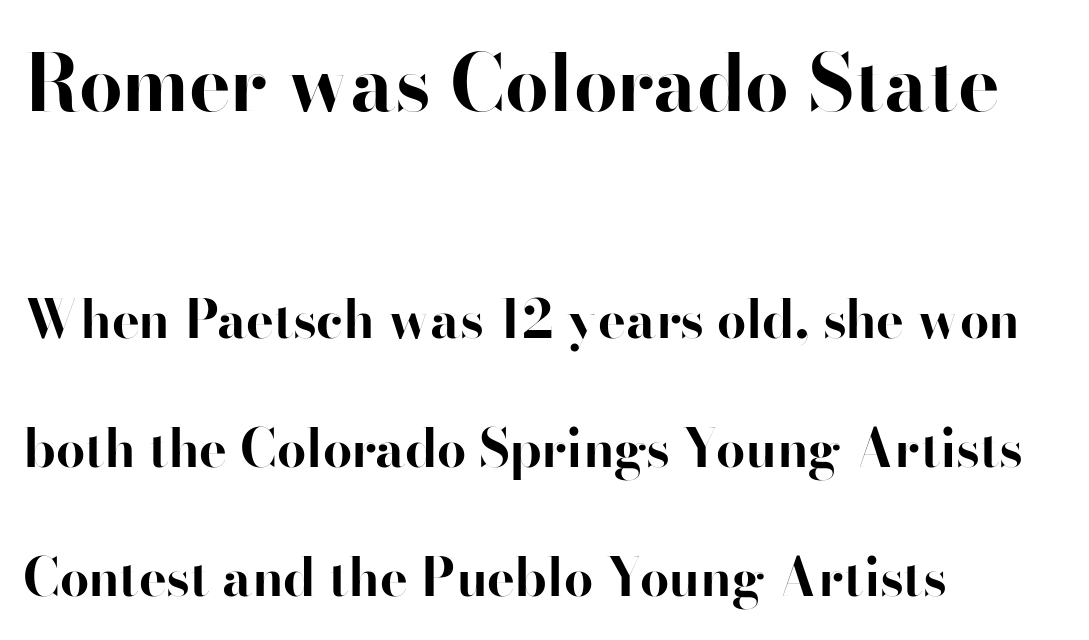
The image shows 78 px bold sans-serif type, upright; set left-aligned, loose line spacing (2.48x), normal letter spacing, not underlined; the first (top) block is 1.5x larger; high stroke contrast and a small x-height.
